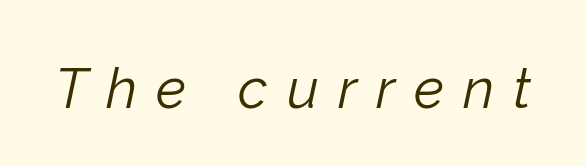
The image shows 56 px light type, italic (leaning right); set unusually wide letter spacing (+0.34 em), not underlined; low stroke contrast and a medium x-height.
